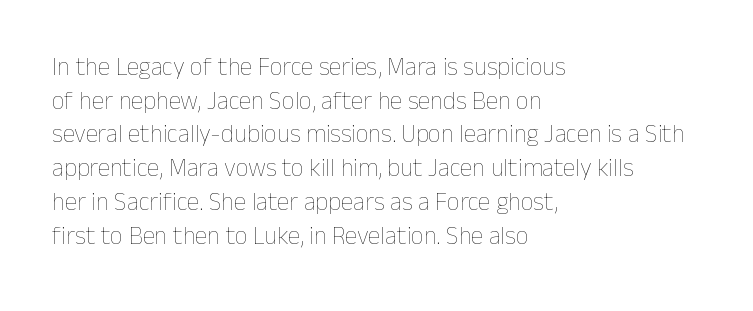
The image shows 25 px text type, upright; set left-aligned, normal line spacing (1.35x), normal letter spacing, not underlined.
